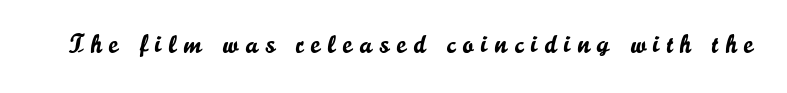
Q: Is the text italic (slanted)? A: Yes.
Q: Is the text underlined? A: No.
Q: Is the spacing between letters normal or unusually wide? A: Unusually wide.
